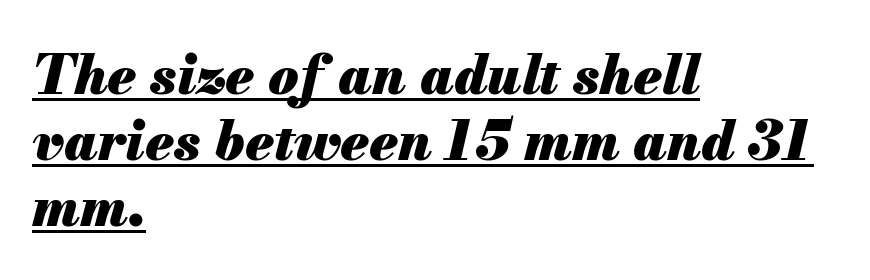
Q: Is the text bold? A: Yes.
Q: Is the text italic (slanted)? A: Yes, it leans right by about 13 degrees.
Q: Is the text underlined? A: Yes.
Q: How is the paragraph aligned? A: Left-aligned.
Q: Is the spacing between letters normal or unusually wide? A: Normal.
Q: Width (condensed, normal, or wide)? A: Normal.
Q: Stroke contrast? A: Medium.
Q: x-height? A: Small.
Q: Monospaced? A: No.
